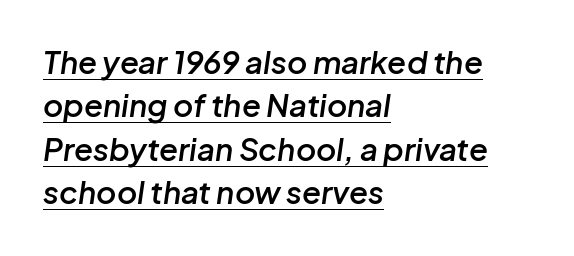
The image shows 31 px semibold type, italic (leaning right); set left-aligned, normal line spacing (1.4x), normal letter spacing, underlined; low stroke contrast and a medium x-height.
